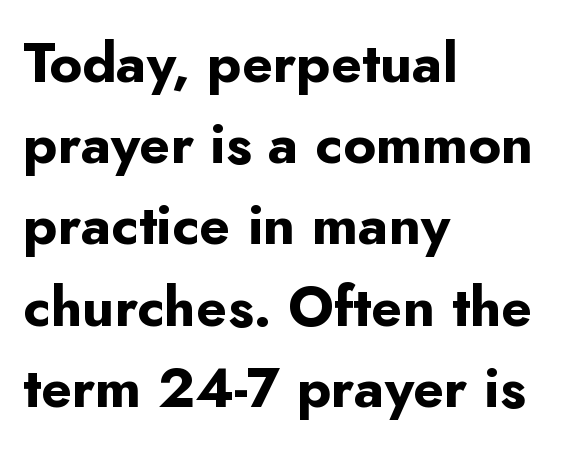
The image shows 56 px bold sans-serif type, upright; set left-aligned, normal line spacing (1.45x), normal letter spacing, not underlined; low stroke contrast and a small x-height.
